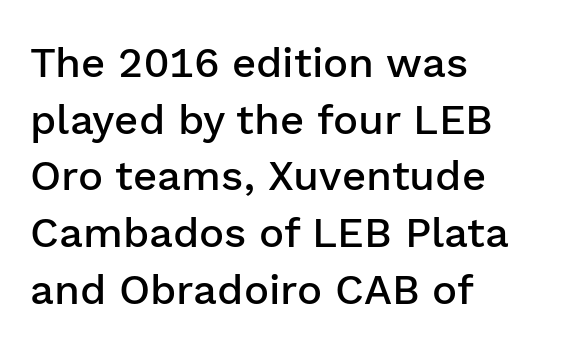
{"serif": "no", "italic": "no", "bold": "semi", "weight": "semibold", "width": "normal", "stroke_contrast": "low", "x_height": "medium", "monospaced": "no", "underline": "no", "align": "left", "line_spacing": "normal", "line_spacing_ratio": 1.35, "letter_spacing": "normal", "letter_spacing_em": 0.0, "glyph_px": 42}
